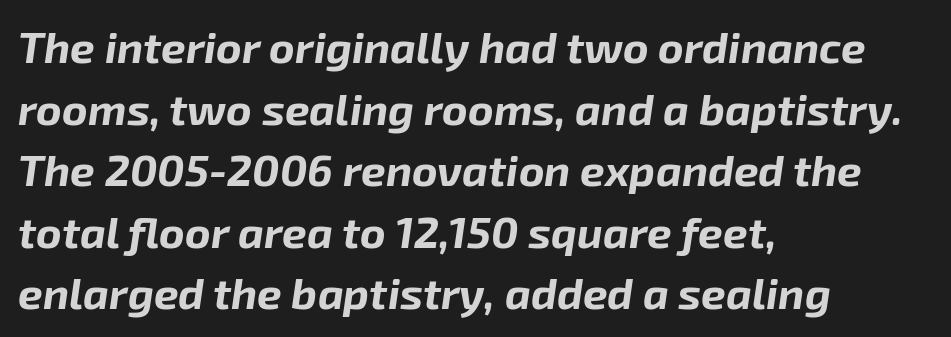
Q: Is the text bold? A: Yes.
Q: Is the text italic (slanted)? A: Yes, it leans right by about 8 degrees.
Q: Is the text underlined? A: No.
Q: How is the paragraph aligned? A: Left-aligned.
Q: Is the spacing between letters normal or unusually wide? A: Normal.
Q: Is the spacing between lines tight, normal or loose? A: Normal.
Q: Width (condensed, normal, or wide)? A: Normal.
Q: Stroke contrast? A: Low.
Q: x-height? A: Medium.
Q: Monospaced? A: No.
